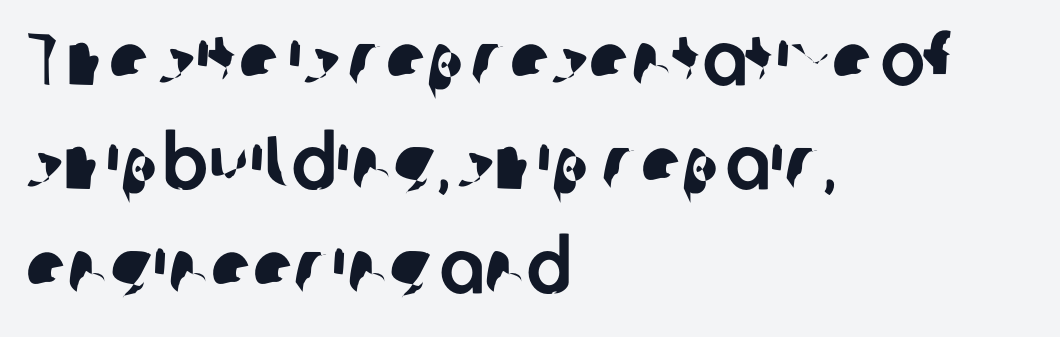
{"serif": "no", "width": "normal", "stroke_contrast": "low", "x_height": "medium", "monospaced": "no", "underline": "no", "align": "left", "line_spacing": "normal", "line_spacing_ratio": 1.39, "letter_spacing": "normal", "letter_spacing_em": 0.0, "glyph_px": 75}
